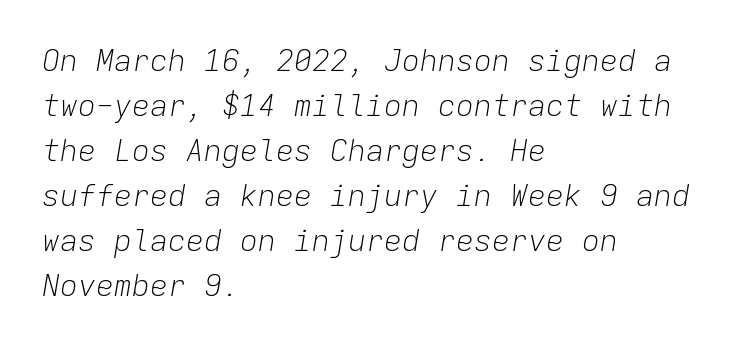
Q: Is the text bold? A: No.
Q: Is the text italic (slanted)? A: Yes, it leans right by about 9 degrees.
Q: Is the text underlined? A: No.
Q: How is the paragraph aligned? A: Left-aligned.
Q: Is the spacing between letters normal or unusually wide? A: Normal.
Q: Is the spacing between lines tight, normal or loose? A: Normal.
Q: Width (condensed, normal, or wide)? A: Normal.
Q: Stroke contrast? A: Low.
Q: x-height? A: Medium.
Q: Monospaced? A: Yes.
